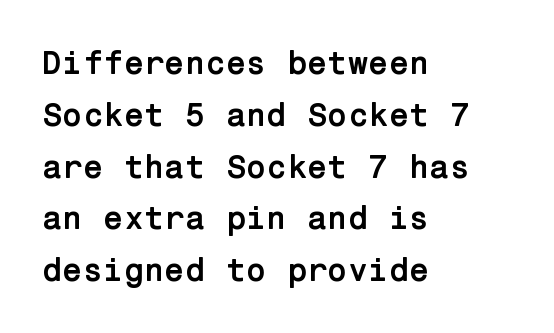
Notice how the passage keeps a crisp vertical edge on the left only. Rule under the text: the space is simply empty. The passage shown has conventional tracking throughout. Every letter is thick-stroked: bold, no question. Typographically, this falls in the sans-serif category. The rows are spaced the way most documents space them.
